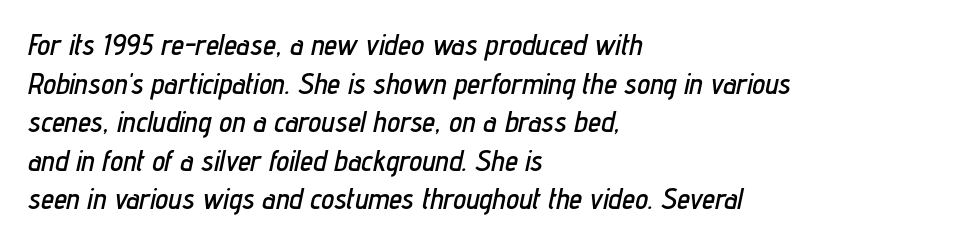
Q: Is the text italic (slanted)? A: Yes, it leans right by about 12 degrees.
Q: Is the text underlined? A: No.
Q: How is the paragraph aligned? A: Left-aligned.
Q: Is the spacing between letters normal or unusually wide? A: Normal.
Q: Is the spacing between lines tight, normal or loose? A: Normal.
Q: Width (condensed, normal, or wide)? A: Condensed.
Q: Stroke contrast? A: Low.
Q: x-height? A: Medium.
Q: Monospaced? A: No.
